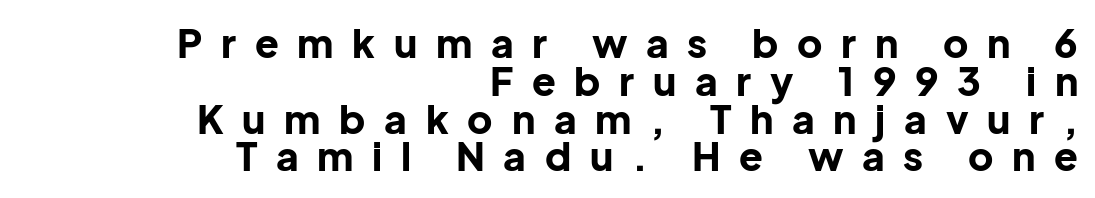
Q: Is the text bold? A: Yes.
Q: Is the text italic (slanted)? A: No, it is upright.
Q: Is the typeface a serif or a sans-serif typeface? A: Sans-serif.
Q: Is the text underlined? A: No.
Q: How is the paragraph aligned? A: Right-aligned.
Q: Is the spacing between letters normal or unusually wide? A: Unusually wide.
Q: Is the spacing between lines tight, normal or loose? A: Tight.
Q: Width (condensed, normal, or wide)? A: Normal.
Q: Stroke contrast? A: Low.
Q: x-height? A: Medium.
Q: Monospaced? A: No.
